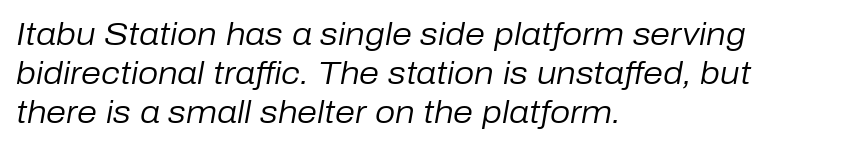
The image shows 32 px regular-weight type, italic (leaning right); set left-aligned, line spacing 1.22x, normal letter spacing, not underlined; low stroke contrast and a medium x-height.
